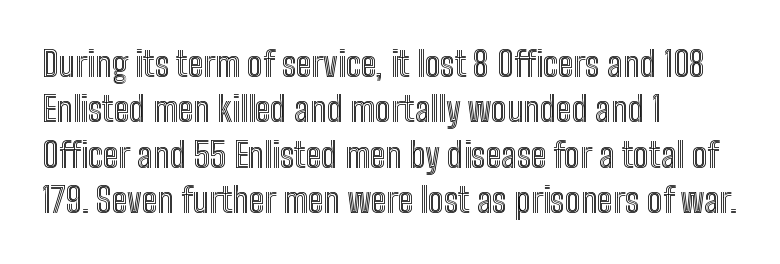
Looks like regular typesetting: each glyph gets only the width it needs. Quick note: underline off. The vertical gap from one line to the next is medium. Style check: upright.
